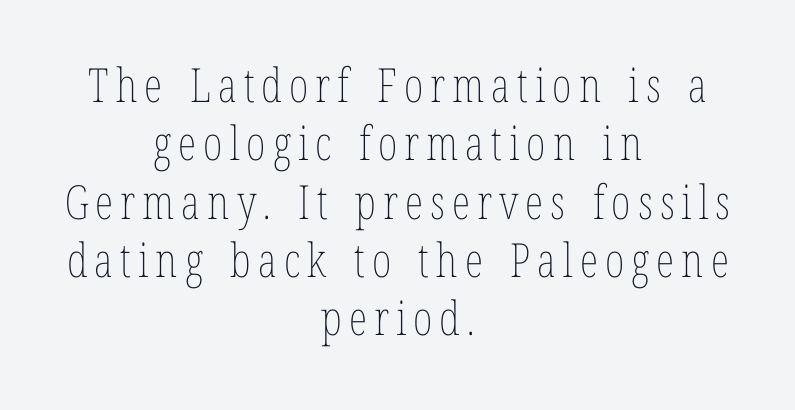
{"italic": "no", "bold": "no", "weight": "thin", "width": "condensed", "stroke_contrast": "low", "x_height": "medium", "monospaced": "no", "underline": "no", "align": "center", "line_spacing_ratio": 1.24, "glyph_px": 47}
